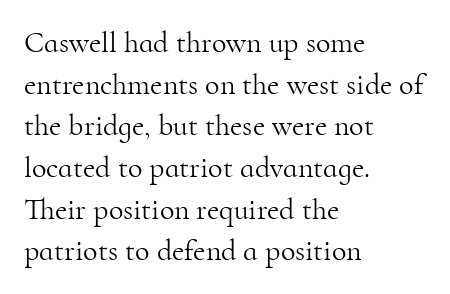
The zone under the glyphs is completely vacant. Think of a printed novel: that variable character pitch is what you see here. Notice how descenders clear the ascenders below comfortably — that's standard leading. Is this a heavy cut? Hardly; it is regular or lighter.
